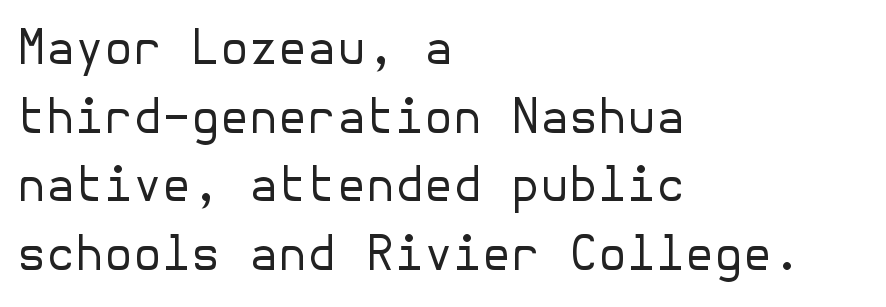
{"serif": "no", "italic": "no", "bold": "no", "weight": "regular", "width": "normal", "stroke_contrast": "low", "x_height": "medium", "underline": "no", "align": "left", "line_spacing": "normal", "line_spacing_ratio": 1.46, "letter_spacing": "normal", "letter_spacing_em": 0.0, "glyph_px": 47}
